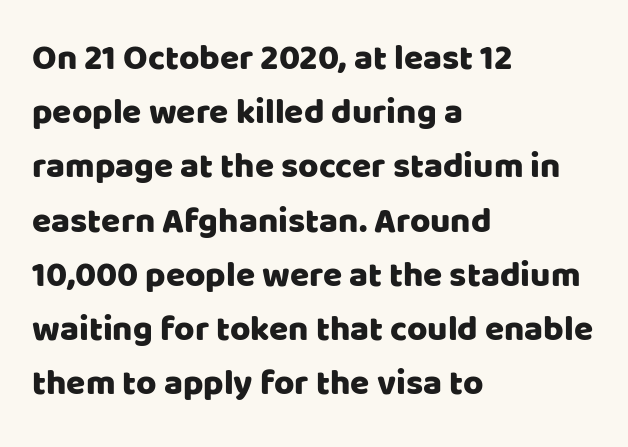
{"serif": "no", "italic": "no", "width": "normal", "stroke_contrast": "low", "x_height": "large", "monospaced": "no", "underline": "no", "align": "left", "line_spacing": "normal", "line_spacing_ratio": 1.55, "letter_spacing": "normal", "letter_spacing_em": 0.0, "glyph_px": 35}
